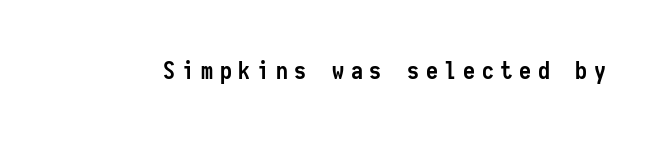
Q: Is the text bold? A: Yes.
Q: Is the text italic (slanted)? A: No, it is upright.
Q: Is the text underlined? A: No.
Q: Is the spacing between letters normal or unusually wide? A: Unusually wide.
